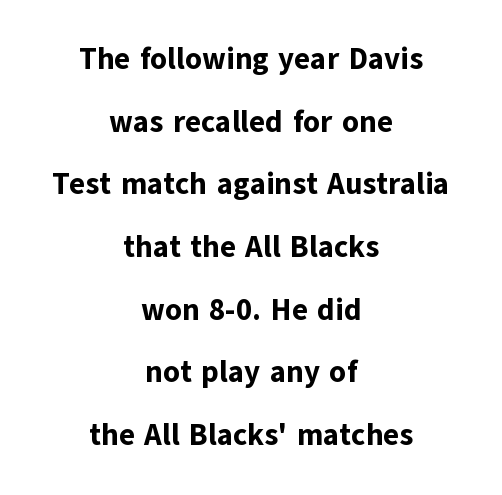
{"serif": "no", "italic": "no", "bold": "yes", "weight": "bold", "width": "normal", "stroke_contrast": "low", "x_height": "medium", "monospaced": "no", "underline": "no", "align": "center", "line_spacing": "loose", "line_spacing_ratio": 2.09, "letter_spacing": "normal", "letter_spacing_em": 0.0, "glyph_px": 30}
